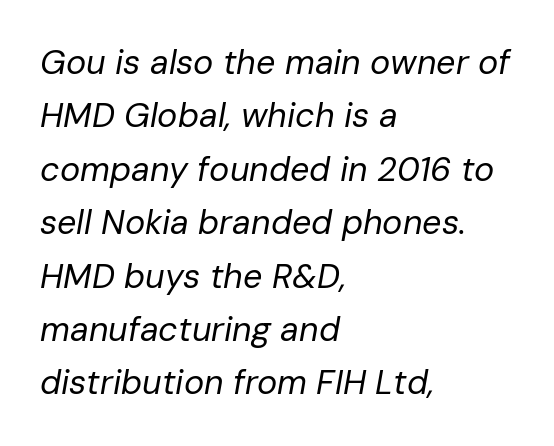
The face used here has a pronounced slope to its letters. Does the copy run flush right? No — it runs flush left. Each letter keeps its own natural width here, so spacing adapts to shape. The passage shown stacks its lines at a standard gap. Bare-footed words on every line. Weight class: somewhere from thin through regular.
